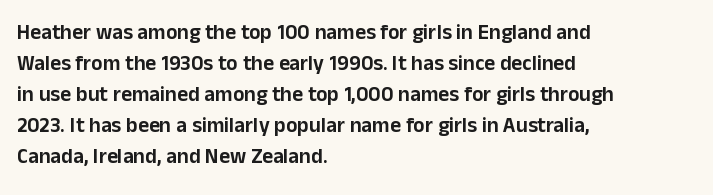
Does the copy run flush right? No — it runs flush left. The specimen reads as upright at a glance. Between one letter and the next there's only the usual sliver of space. The designer left line spacing at the default.
